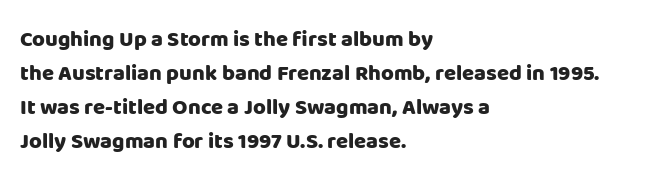
Q: Is the text bold? A: Yes.
Q: Is the text italic (slanted)? A: No, it is upright.
Q: Is the text underlined? A: No.
Q: How is the paragraph aligned? A: Left-aligned.
Q: Is the spacing between letters normal or unusually wide? A: Normal.
Q: Is the spacing between lines tight, normal or loose? A: Normal.
